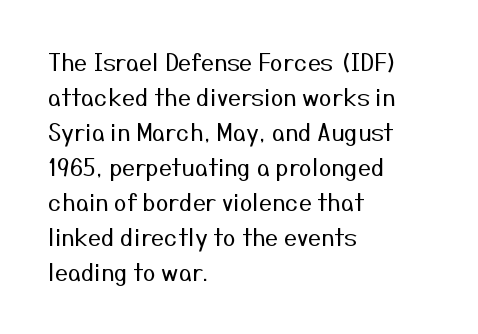
{"italic": "no", "bold": "no", "underline": "no", "align": "left", "line_spacing": "normal", "line_spacing_ratio": 1.52, "letter_spacing": "normal", "letter_spacing_em": 0.0, "glyph_px": 23}
